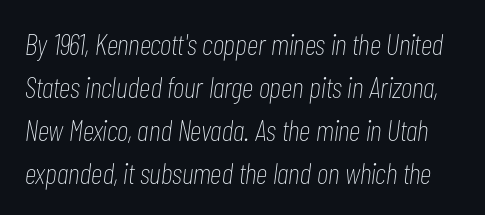
Q: Is the text bold? A: No.
Q: Is the text italic (slanted)? A: Yes, it leans right by about 7 degrees.
Q: Is the text underlined? A: No.
Q: Is the spacing between letters normal or unusually wide? A: Normal.
Q: Is the spacing between lines tight, normal or loose? A: Normal.
Q: Width (condensed, normal, or wide)? A: Condensed.
Q: Stroke contrast? A: Low.
Q: x-height? A: Medium.
Q: Monospaced? A: No.
